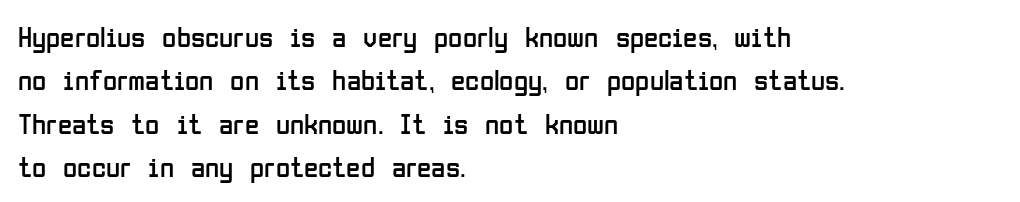
The image shows 29 px regular-weight, condensed sans-serif type, upright; set left-aligned, normal line spacing (1.5x), normal letter spacing, not underlined; low stroke contrast and a medium x-height.
